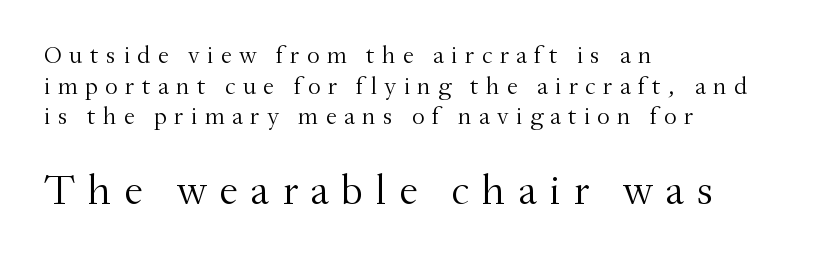
The foot of each line stays bare and open. Does the copy run flush right? No — it runs flush left. Caption: upper text group reduced, lower text group enlarged. The strokes carry an ordinary text weight at most.
